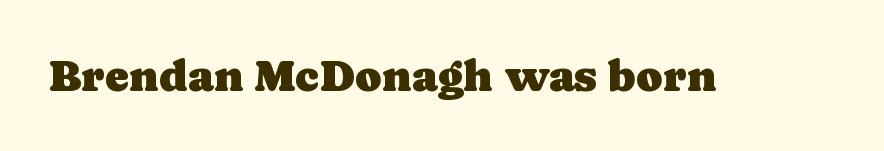
Q: Is the text italic (slanted)? A: No, it is upright.
Q: Is the typeface a serif or a sans-serif typeface? A: Serif.
Q: Is the text underlined? A: No.
Q: Is the spacing between letters normal or unusually wide? A: Normal.
Q: Width (condensed, normal, or wide)? A: Normal.
Q: Stroke contrast? A: Low.
Q: x-height? A: Medium.
Q: Monospaced? A: No.
